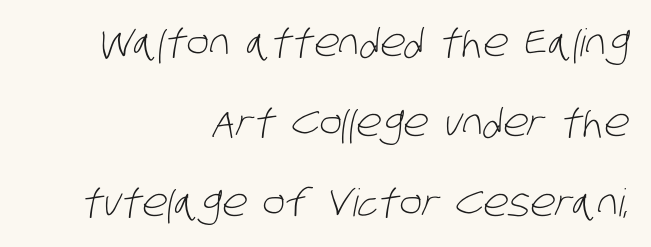
{"serif": "no", "bold": "no", "weight": "light", "width": "condensed", "stroke_contrast": "low", "x_height": "large", "monospaced": "no", "underline": "no", "align": "right", "line_spacing": "loose", "line_spacing_ratio": 2.1, "letter_spacing": "normal", "letter_spacing_em": 0.0, "glyph_px": 38}
